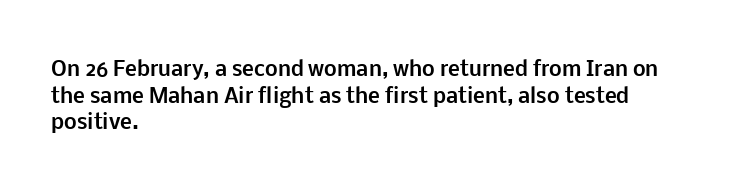
{"italic": "no", "bold": "yes", "underline": "no", "align": "left", "line_spacing": "normal", "line_spacing_ratio": 1.33, "letter_spacing": "normal", "letter_spacing_em": 0.0, "glyph_px": 20}
